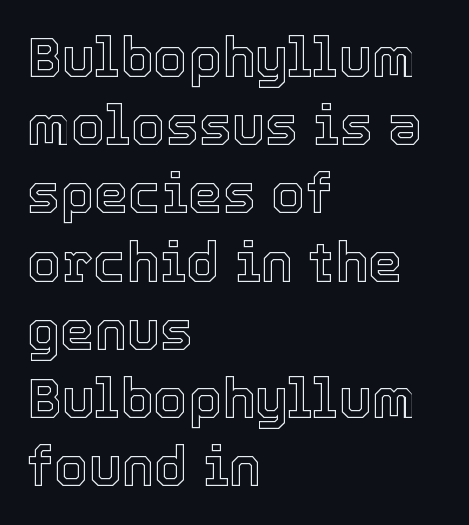
Q: Is the text italic (slanted)? A: No, it is upright.
Q: Is the text underlined? A: No.
Q: How is the paragraph aligned? A: Left-aligned.
Q: Is the spacing between letters normal or unusually wide? A: Normal.
Q: Width (condensed, normal, or wide)? A: Normal.
Q: x-height? A: Medium.
Q: Monospaced? A: No.
